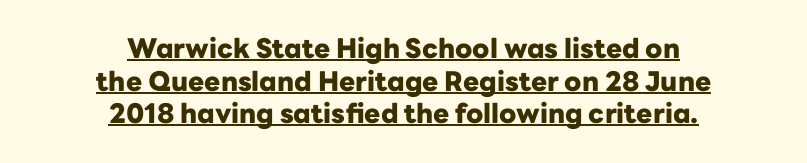
{"italic": "no", "bold": "yes", "underline": "yes", "align": "center", "line_spacing_ratio": 1.21, "letter_spacing": "normal", "letter_spacing_em": 0.0, "glyph_px": 27}
